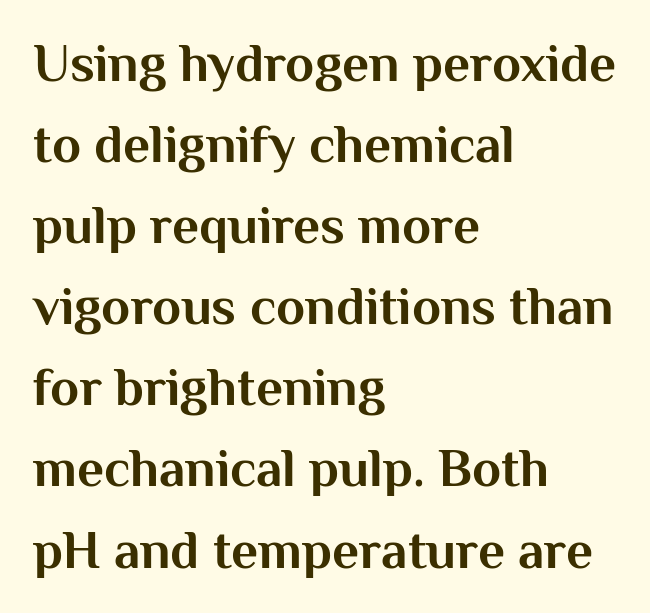
Q: Is the text bold? A: Yes.
Q: Is the text italic (slanted)? A: No, it is upright.
Q: Is the typeface a serif or a sans-serif typeface? A: Sans-serif.
Q: Is the text underlined? A: No.
Q: How is the paragraph aligned? A: Left-aligned.
Q: Is the spacing between letters normal or unusually wide? A: Normal.
Q: Is the spacing between lines tight, normal or loose? A: Normal.
Q: Width (condensed, normal, or wide)? A: Normal.
Q: Stroke contrast? A: Medium.
Q: x-height? A: Medium.
Q: Monospaced? A: No.
